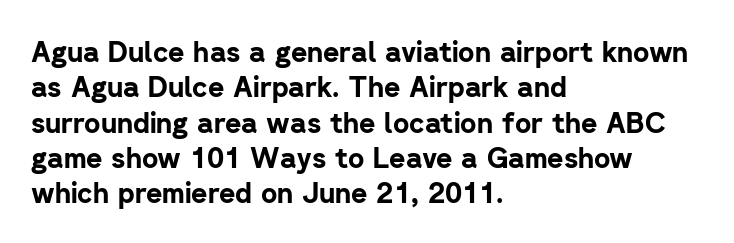
The specimen omits any rule beneath the text block's lines. Characters follow at the spacing the type designer built in. If you measured baseline to baseline, you'd find a middling distance. This rendering uses left alignment, leaving the right contour irregular. Look at the bottom of the vertical strokes: they stop flat, with no serifs.
